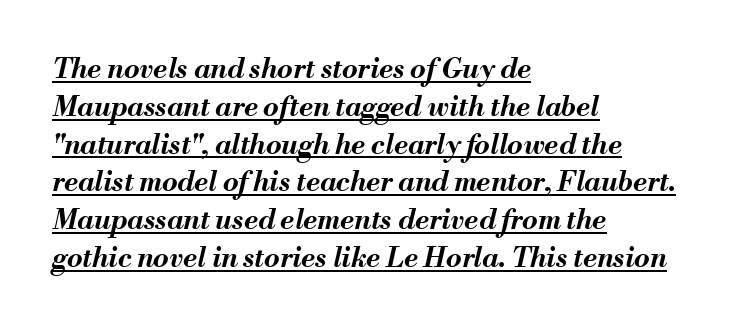
The face used here has a pronounced slope to its letters. Strong, thick strokes mark this as bold type. A baseline rule has been typeset under these characters. All the whitespace from short lines collects on the right. Each letter keeps its own natural width here, so spacing adapts to shape. Line spacing here is normal.
